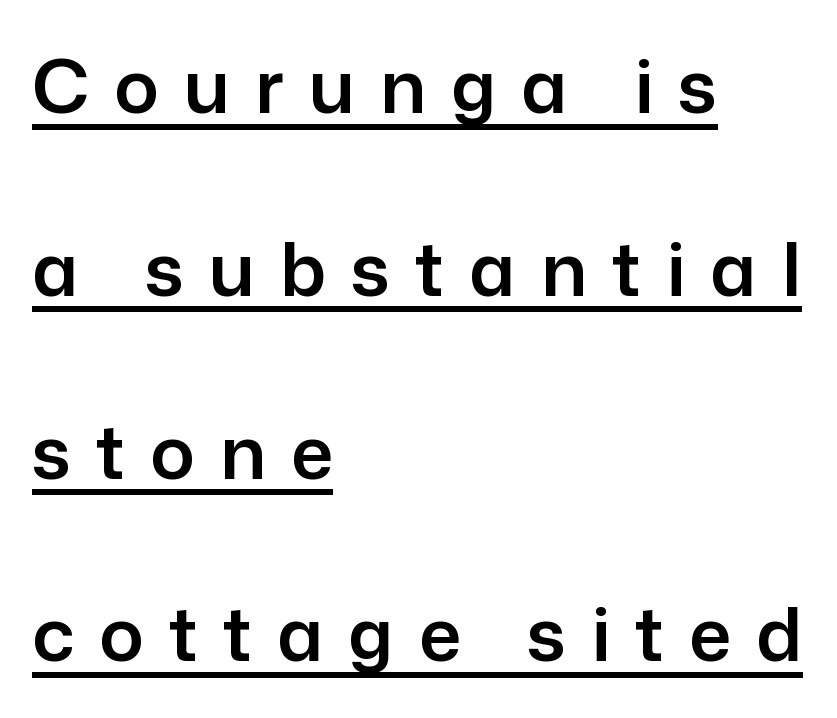
The image shows 74 px sans-serif type, upright; set left-aligned, loose line spacing (2.47x), unusually wide letter spacing (+0.34 em), underlined; low stroke contrast and a medium x-height.
